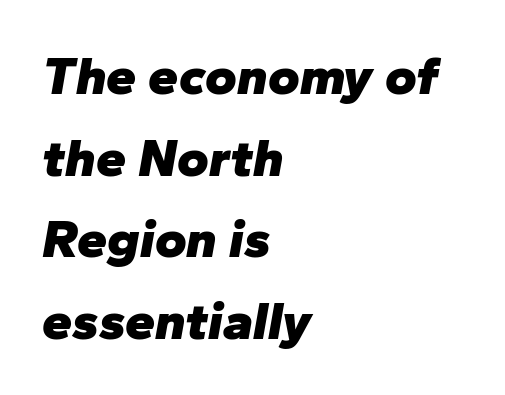
{"italic": "yes", "lean": "right", "slant_degrees": 10, "bold": "yes", "weight": "heavy", "width": "normal", "stroke_contrast": "low", "x_height": "medium", "monospaced": "no", "underline": "no", "align": "left", "line_spacing": "normal", "line_spacing_ratio": 1.51, "letter_spacing": "normal", "letter_spacing_em": 0.0, "glyph_px": 54}
